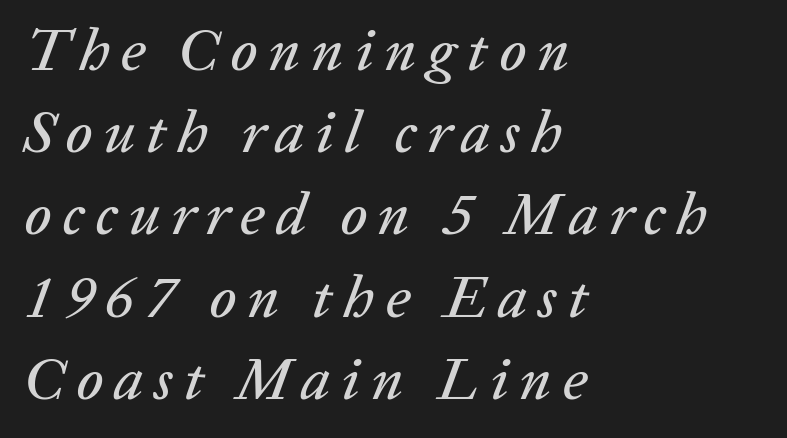
Q: Is the text italic (slanted)? A: Yes, it leans right by about 20 degrees.
Q: Is the text underlined? A: No.
Q: How is the paragraph aligned? A: Left-aligned.
Q: Is the spacing between lines tight, normal or loose? A: Normal.
Q: Width (condensed, normal, or wide)? A: Normal.
Q: Stroke contrast? A: Low.
Q: x-height? A: Medium.
Q: Monospaced? A: No.
